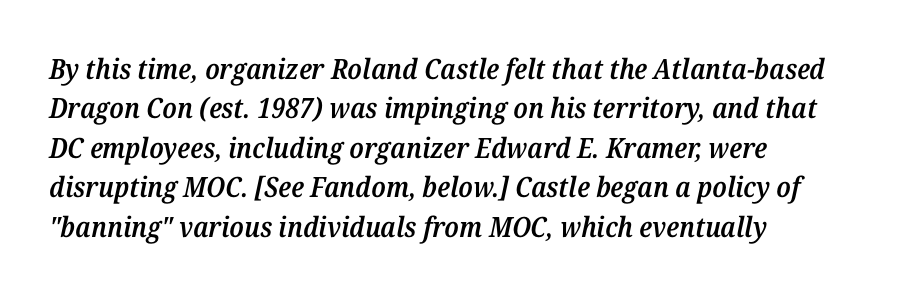
The image shows 28 px semibold serif type, italic (leaning right); set left-aligned, normal line spacing (1.41x), normal letter spacing, not underlined; medium stroke contrast and a medium x-height.
